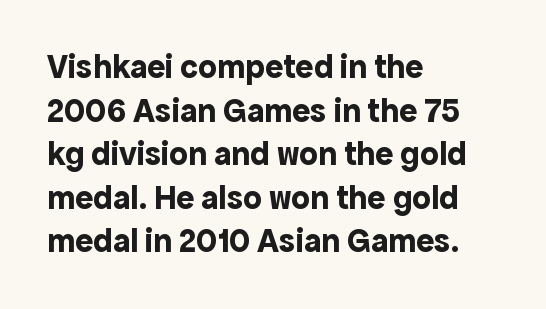
Spacing between characters is what you'd get straight out of the box. Every letter is thick-stroked: bold, no question. You can tell from the bare stems that sans-serif type was used. The lettering stays uniformly vertical, giving the passage a roman look. In CSS terms this would be text-align: left.
